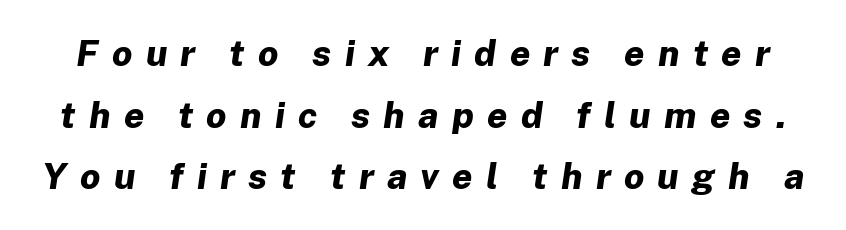
Q: Is the text bold? A: Yes.
Q: Is the text italic (slanted)? A: Yes, it leans right by about 8 degrees.
Q: Is the text underlined? A: No.
Q: Is the spacing between letters normal or unusually wide? A: Unusually wide.
Q: Width (condensed, normal, or wide)? A: Normal.
Q: Stroke contrast? A: Low.
Q: x-height? A: Medium.
Q: Monospaced? A: No.
